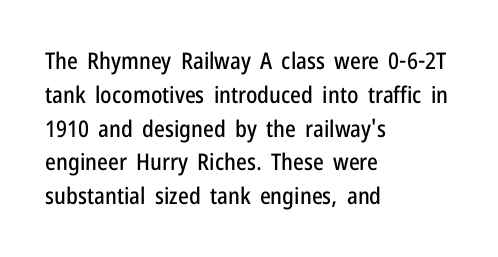
The image shows 23 px text type, upright; set left-aligned, normal line spacing (1.47x), normal letter spacing, not underlined.
